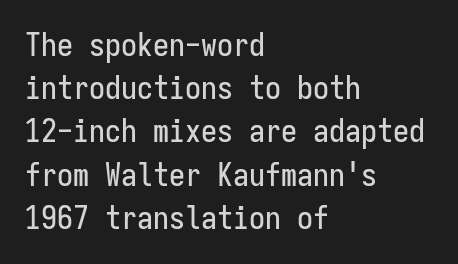
{"serif": "no", "italic": "no", "width": "condensed", "stroke_contrast": "low", "x_height": "medium", "monospaced": "yes", "underline": "no", "align": "left", "line_spacing": "normal", "line_spacing_ratio": 1.35, "letter_spacing": "normal", "letter_spacing_em": 0.0, "glyph_px": 32}
